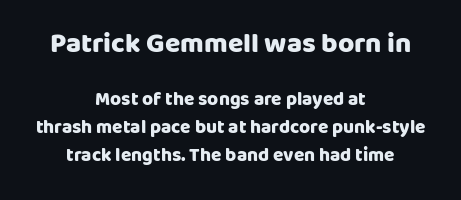
The image shows 28 px heavy sans-serif type, upright; set centered, normal line spacing (1.46x), normal letter spacing, not underlined; the first (top) block is 1.47x larger; low stroke contrast and a large x-height.
